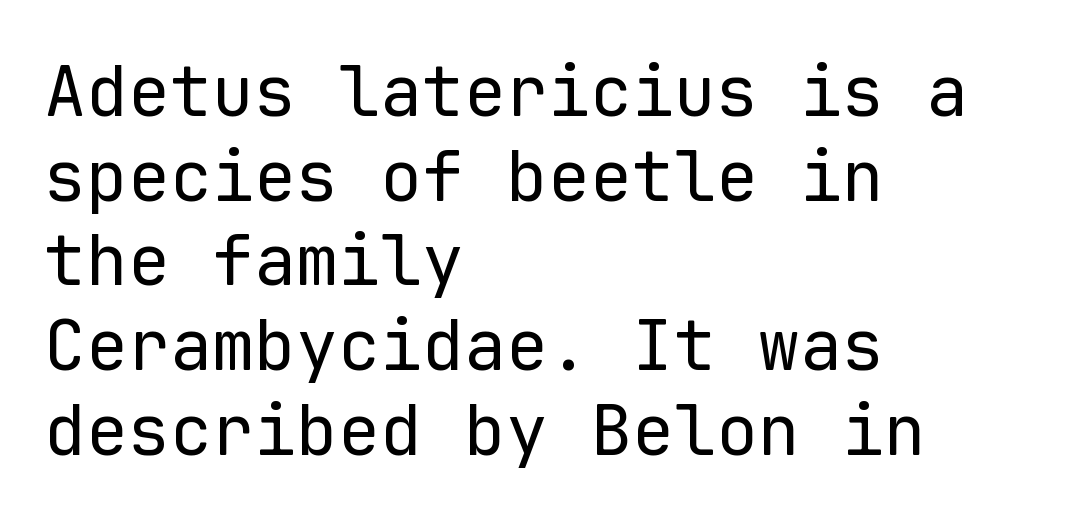
Q: Is the text bold? A: No.
Q: Is the text italic (slanted)? A: No, it is upright.
Q: Is the typeface a serif or a sans-serif typeface? A: Sans-serif.
Q: Is the text underlined? A: No.
Q: How is the paragraph aligned? A: Left-aligned.
Q: Is the spacing between letters normal or unusually wide? A: Normal.
Q: Width (condensed, normal, or wide)? A: Normal.
Q: Stroke contrast? A: Low.
Q: x-height? A: Medium.
Q: Monospaced? A: Yes.
